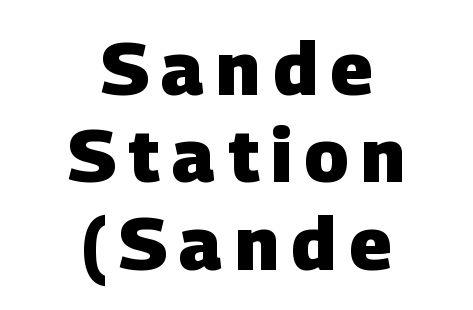
The image shows 74 px heavy sans-serif type; set centered, line spacing 1.18x, not underlined; low stroke contrast and a large x-height.
